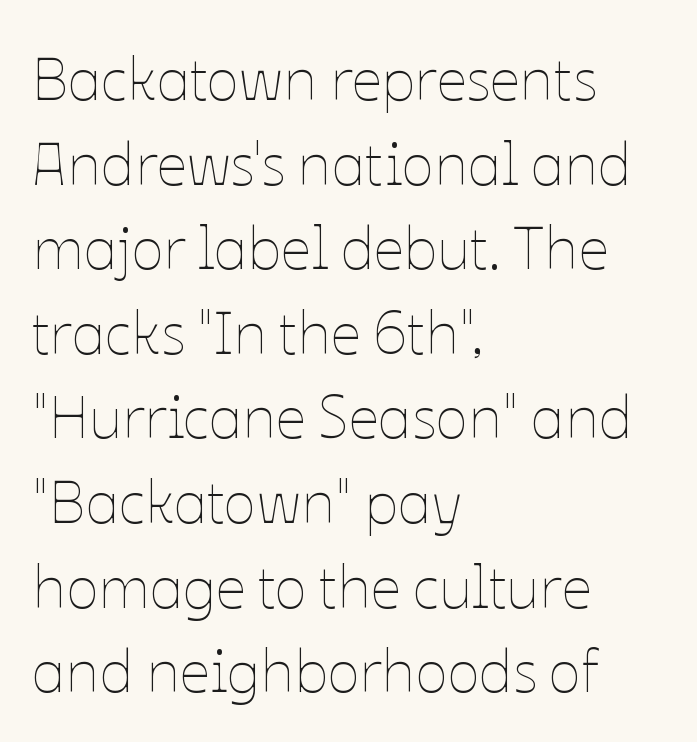
The image shows 60 px thin type, upright; set left-aligned, normal line spacing (1.41x), normal letter spacing, not underlined; low stroke contrast and a medium x-height.
